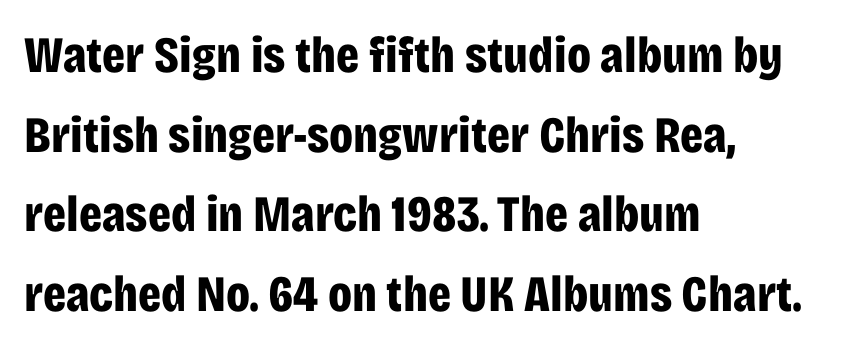
Here the designer chose a conventional face with non-uniform glyph widths. Ascenders rise straight up at ninety degrees. Nothing sits at the stroke ends, so this counts as sans-serif. The foot of each line stays bare and open. One glance says typical: line gaps are just what's usual.
